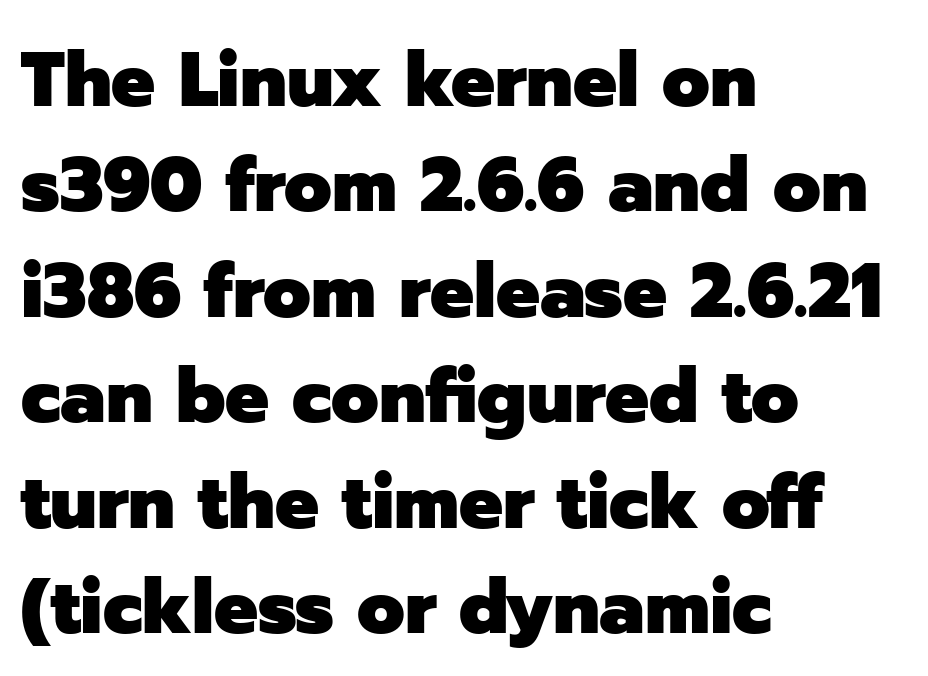
Q: Is the text bold? A: Yes.
Q: Is the text italic (slanted)? A: No, it is upright.
Q: Is the typeface a serif or a sans-serif typeface? A: Sans-serif.
Q: Is the text underlined? A: No.
Q: How is the paragraph aligned? A: Left-aligned.
Q: Is the spacing between letters normal or unusually wide? A: Normal.
Q: Is the spacing between lines tight, normal or loose? A: Normal.
Q: Width (condensed, normal, or wide)? A: Normal.
Q: Stroke contrast? A: Low.
Q: x-height? A: Medium.
Q: Monospaced? A: No.
